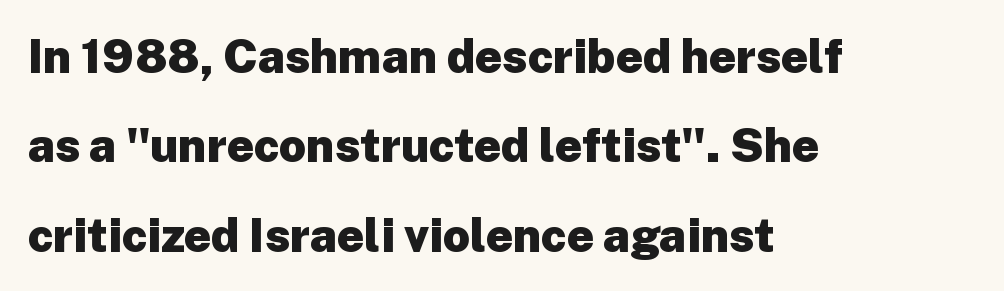
The image shows 47 px heavy sans-serif type, upright; set left-aligned, loose line spacing (1.9x), normal letter spacing, not underlined; low stroke contrast and a medium x-height.
